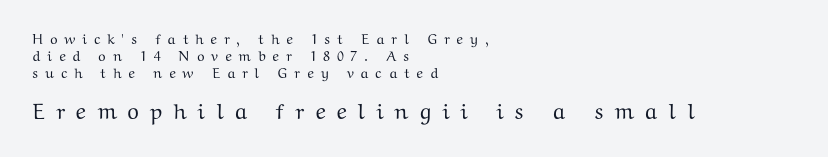
Q: Is the text italic (slanted)? A: No, it is upright.
Q: Is the text underlined? A: No.
Q: How is the paragraph aligned? A: Left-aligned.
Q: Is the spacing between letters normal or unusually wide? A: Unusually wide.
Q: Which block of text is set in a larger size, the first (top) or the second (bottom)? A: The second (bottom) one.
